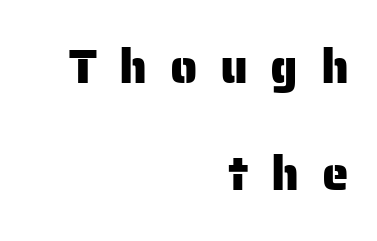
The image shows 48 px sans-serif type, upright; set right-aligned, loose line spacing (2.23x), unusually wide letter spacing (+0.47 em), not underlined; low stroke contrast and a medium x-height.
